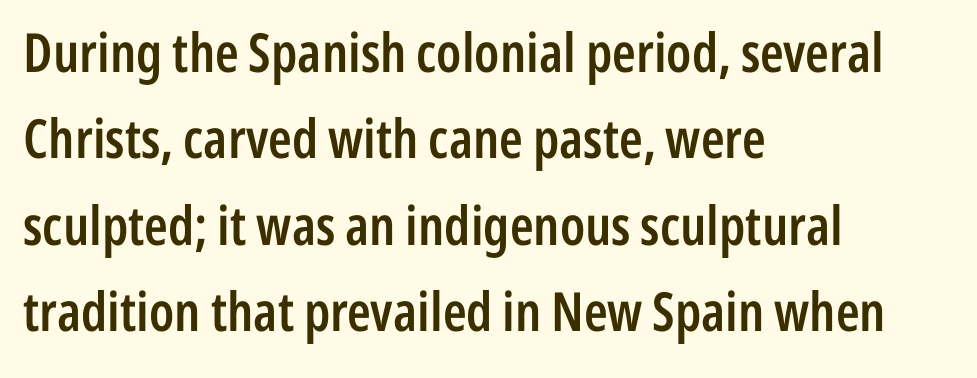
{"serif": "no", "italic": "no", "bold": "semi", "weight": "semibold", "width": "condensed", "stroke_contrast": "low", "x_height": "medium", "monospaced": "no", "underline": "no", "align": "left", "line_spacing": "normal", "line_spacing_ratio": 1.6, "letter_spacing": "normal", "letter_spacing_em": 0.0, "glyph_px": 54}
